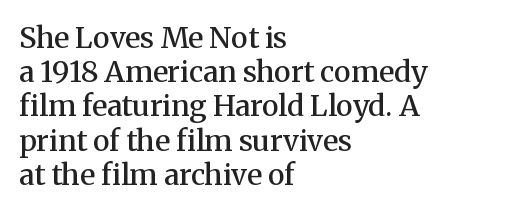
Set as a demibold, roughly 600 on the weight scale. Beneath every word, the page is bare. Ordinary non-slanted type is in use. A typesetter would call this proportional, since set widths differ per character. Is the letter spacing exaggerated? No — it looks like the ordinary default. What kind of face is this? One with serifs.
